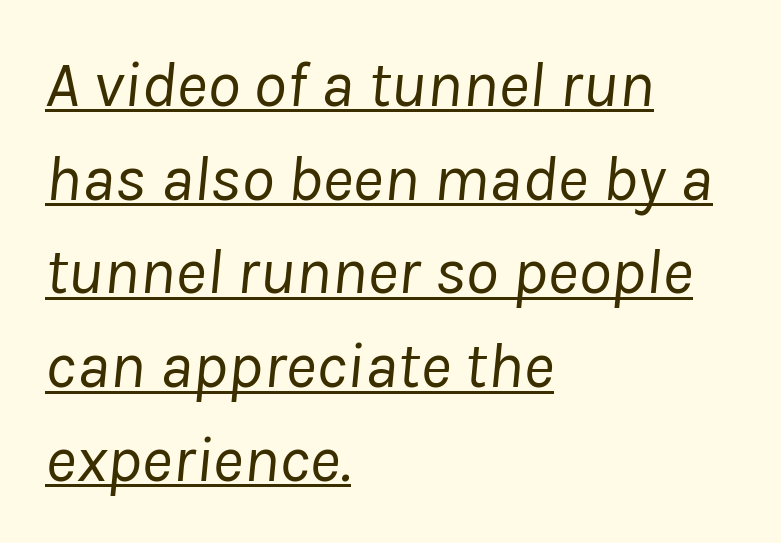
{"italic": "yes", "lean": "right", "slant_degrees": 8, "bold": "no", "weight": "regular", "width": "normal", "stroke_contrast": "low", "x_height": "medium", "monospaced": "no", "underline": "yes", "align": "left", "line_spacing": "normal", "line_spacing_ratio": 1.42, "letter_spacing": "normal", "letter_spacing_em": 0.0, "glyph_px": 66}
